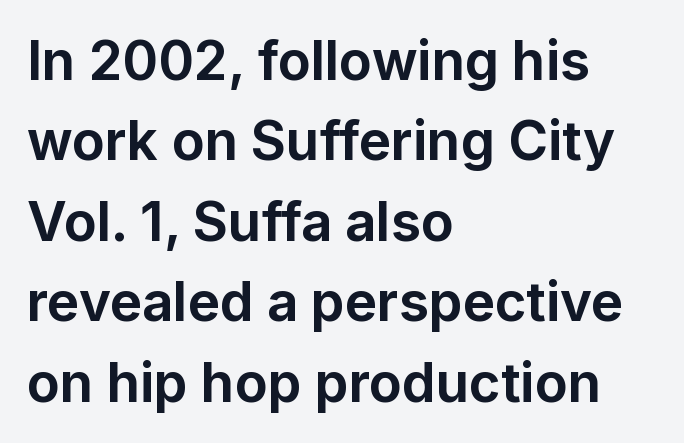
Q: Is the text bold? A: Yes.
Q: Is the text italic (slanted)? A: No, it is upright.
Q: Is the typeface a serif or a sans-serif typeface? A: Sans-serif.
Q: Is the text underlined? A: No.
Q: How is the paragraph aligned? A: Left-aligned.
Q: Is the spacing between letters normal or unusually wide? A: Normal.
Q: Is the spacing between lines tight, normal or loose? A: Normal.
Q: Width (condensed, normal, or wide)? A: Normal.
Q: Stroke contrast? A: Low.
Q: x-height? A: Medium.
Q: Monospaced? A: No.
